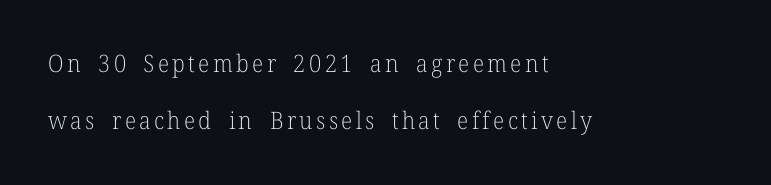
Q: Is the text bold? A: No.
Q: Is the text italic (slanted)? A: No, it is upright.
Q: Is the text underlined? A: No.
Q: How is the paragraph aligned? A: Left-aligned.
Q: Is the spacing between lines tight, normal or loose? A: Loose.
